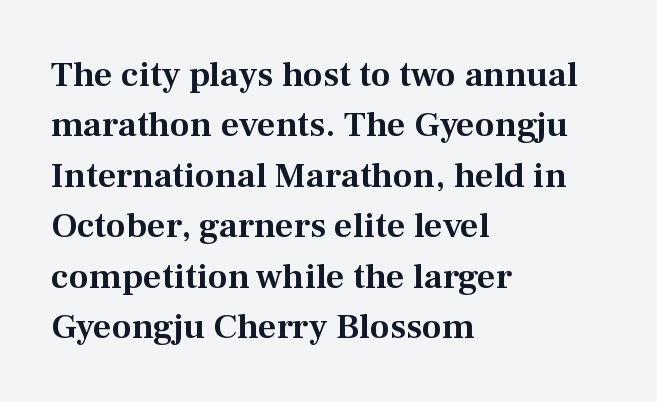
The image shows 36 px serif type, upright; set left-aligned, normal line spacing (1.4x), normal letter spacing, not underlined; medium stroke contrast and a medium x-height.
